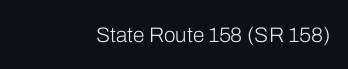
{"italic": "no", "bold": "no", "underline": "no", "letter_spacing": "normal", "letter_spacing_em": 0.0, "glyph_px": 21}
